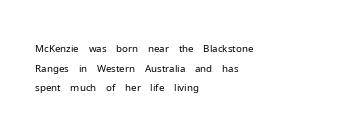
Q: Is the text bold? A: No.
Q: Is the text italic (slanted)? A: No, it is upright.
Q: Is the text underlined? A: No.
Q: How is the paragraph aligned? A: Left-aligned.
Q: Is the spacing between letters normal or unusually wide? A: Normal.
Q: Is the spacing between lines tight, normal or loose? A: Tight.
